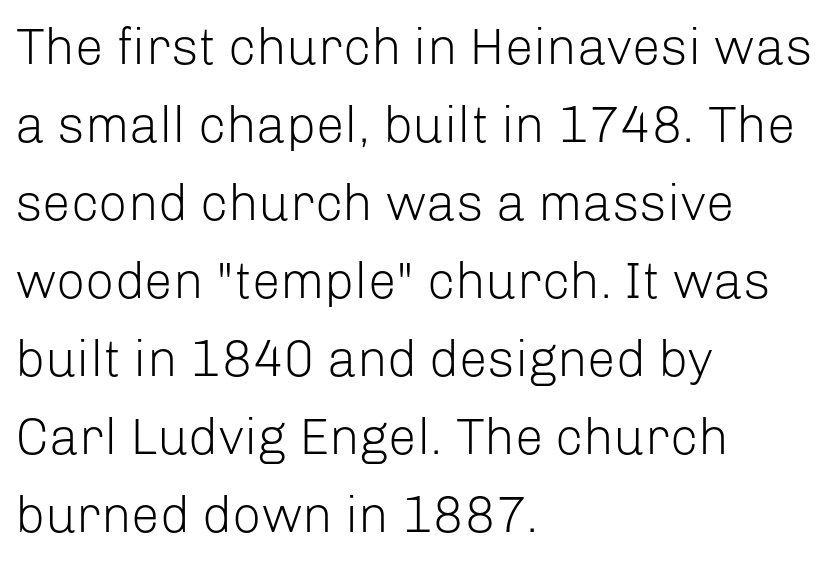
{"serif": "no", "italic": "no", "bold": "no", "weight": "light", "width": "normal", "stroke_contrast": "low", "x_height": "medium", "monospaced": "no", "underline": "no", "align": "left", "line_spacing": "normal", "line_spacing_ratio": 1.53, "letter_spacing": "normal", "letter_spacing_em": 0.0, "glyph_px": 51}
